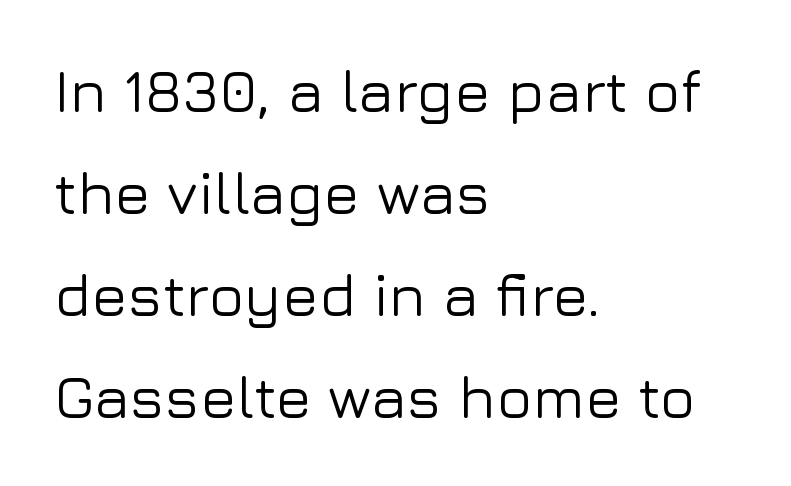
{"serif": "no", "italic": "no", "width": "normal", "stroke_contrast": "low", "x_height": "medium", "monospaced": "no", "underline": "no", "align": "left", "line_spacing": "normal", "line_spacing_ratio": 1.7, "letter_spacing": "normal", "letter_spacing_em": 0.0, "glyph_px": 60}
